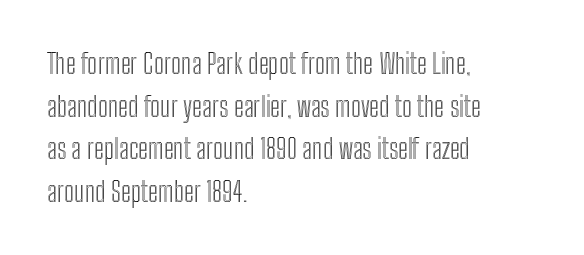
{"italic": "no", "underline": "no", "align": "left", "line_spacing": "normal", "line_spacing_ratio": 1.58, "letter_spacing": "normal", "letter_spacing_em": 0.0, "glyph_px": 27}
